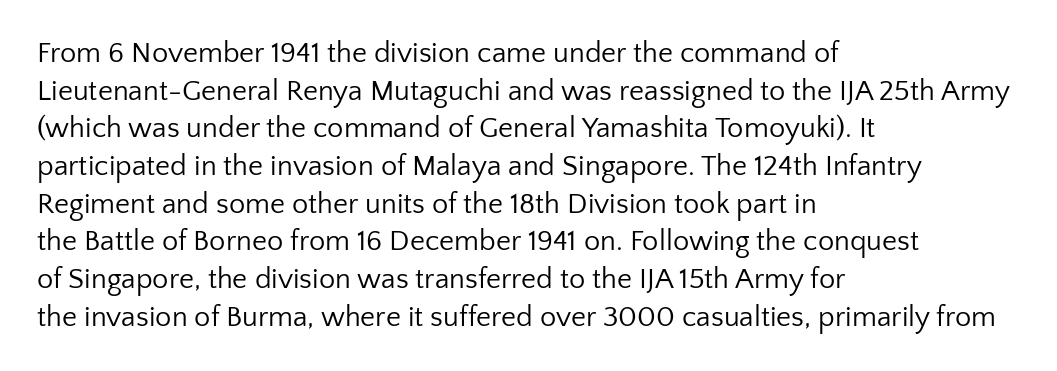
Is the letter spacing exaggerated? No — it looks like the ordinary default. Compared with a typical body face, this is equally light or lighter still. The axis of the letterforms is exactly vertical. Nothing sits at the stroke ends, so this counts as sans-serif. You could not count columns in this text — the font is proportionally spaced. In CSS terms this would be text-align: left.
